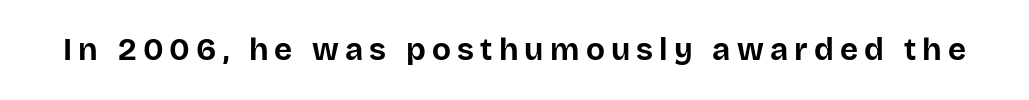
The image shows 31 px bold sans-serif type, upright; set unusually wide letter spacing (+0.2 em), not underlined; low stroke contrast and a large x-height.
